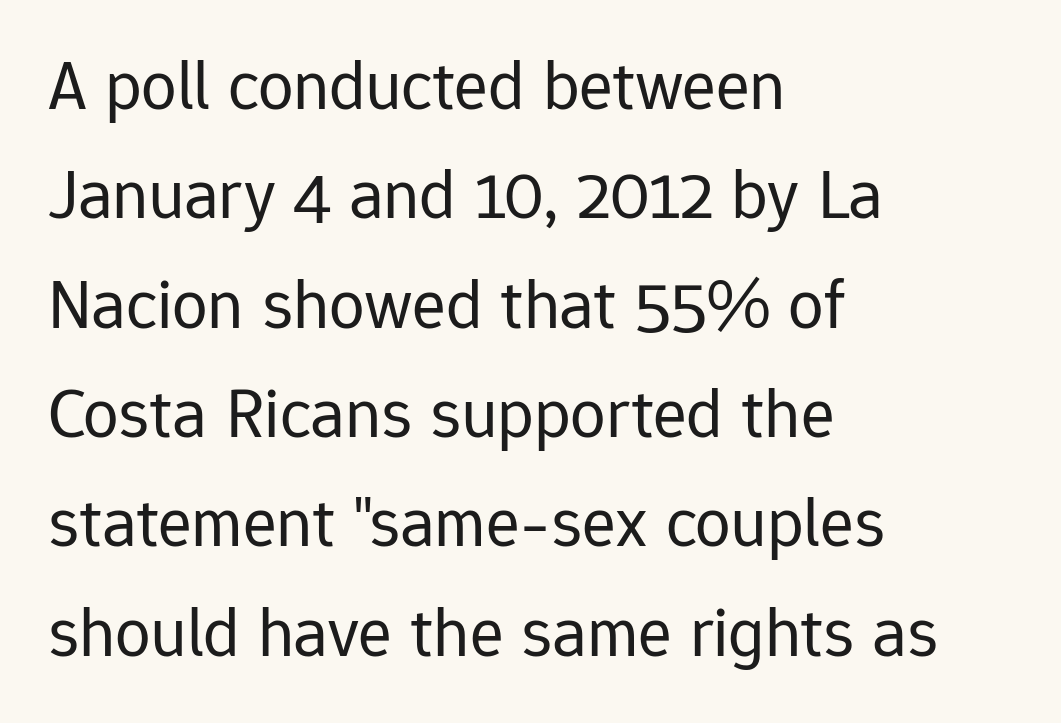
Q: Is the text bold? A: No.
Q: Is the text italic (slanted)? A: No, it is upright.
Q: Is the typeface a serif or a sans-serif typeface? A: Sans-serif.
Q: Is the text underlined? A: No.
Q: How is the paragraph aligned? A: Left-aligned.
Q: Is the spacing between letters normal or unusually wide? A: Normal.
Q: Is the spacing between lines tight, normal or loose? A: Normal.
Q: Width (condensed, normal, or wide)? A: Normal.
Q: Stroke contrast? A: Low.
Q: x-height? A: Medium.
Q: Monospaced? A: No.
